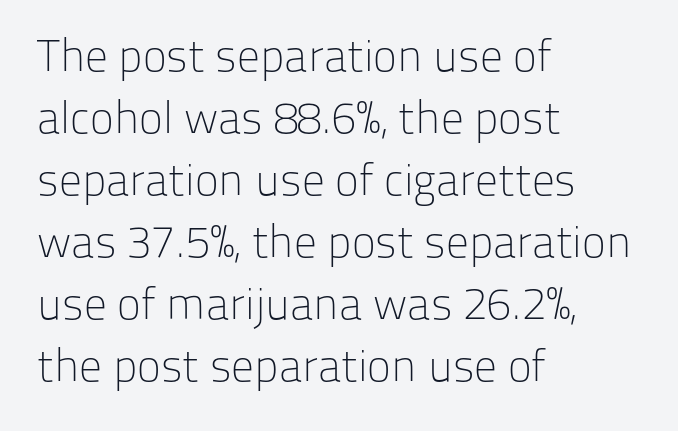
Compared with typical paragraphs, the rows here are spaced about the same. A quiet, ordinary-to-light weight characterises the typeface. Casual observation: everything's shoved over to the left. Nothing unusual about the tracking: characters are spaced as the font intends. Do the letters lean? They stand straight.
